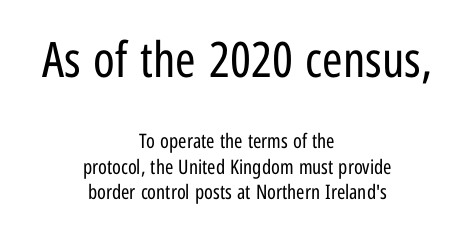
The typesetter chose a symmetrical, centered arrangement here. Vertical spacing — default. Caption: standard tracking, unaltered. The typesetting does not lean heavy: it is not bold. Tall strokes in this sample are plumb rather than angled.
